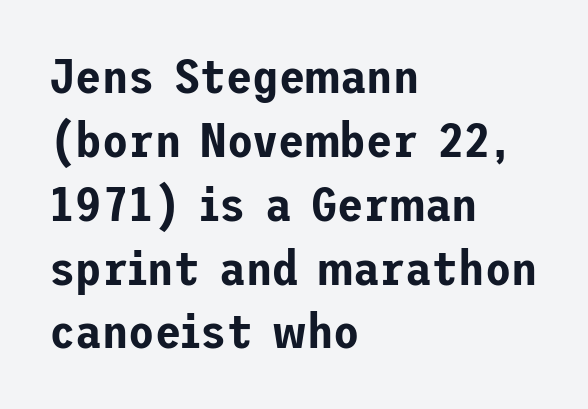
The image shows 48 px sans-serif type, upright; set left-aligned, normal line spacing (1.33x), normal letter spacing, not underlined; low stroke contrast and a medium x-height.
